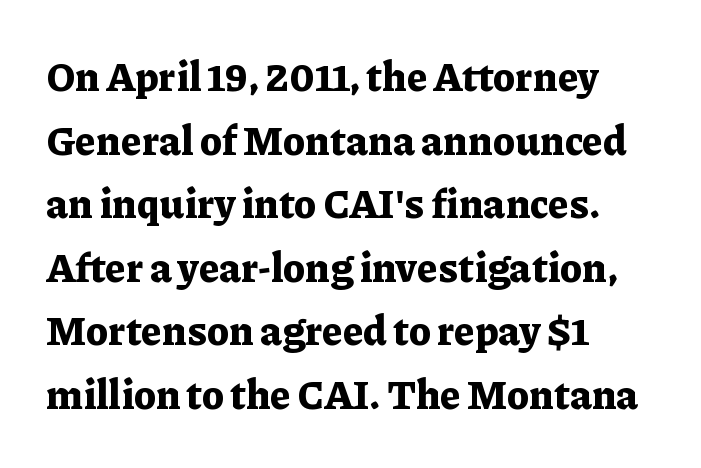
The image shows 40 px bold serif type, upright; set left-aligned, normal line spacing (1.59x), normal letter spacing, not underlined; low stroke contrast and a medium x-height.
